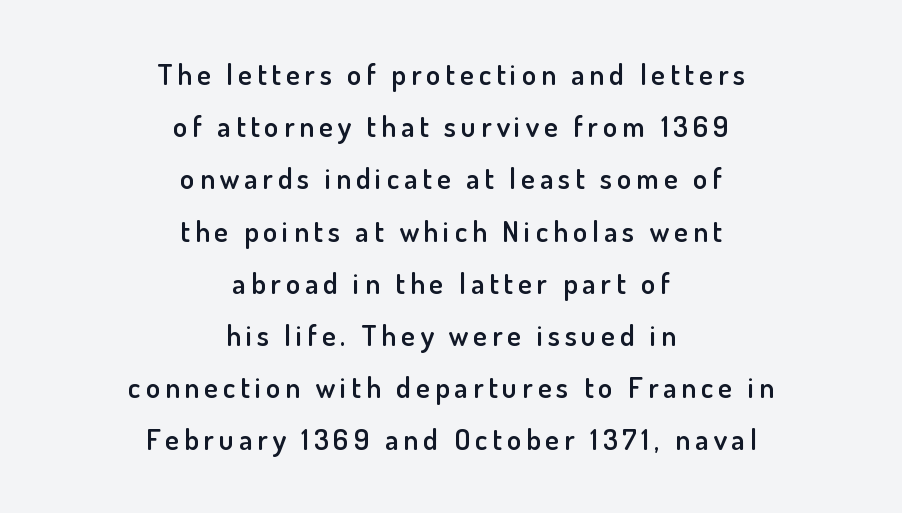
{"serif": "no", "italic": "no", "bold": "semi", "weight": "semibold", "width": "normal", "stroke_contrast": "low", "x_height": "small", "monospaced": "no", "underline": "no", "align": "center", "line_spacing_ratio": 1.8, "glyph_px": 29}
